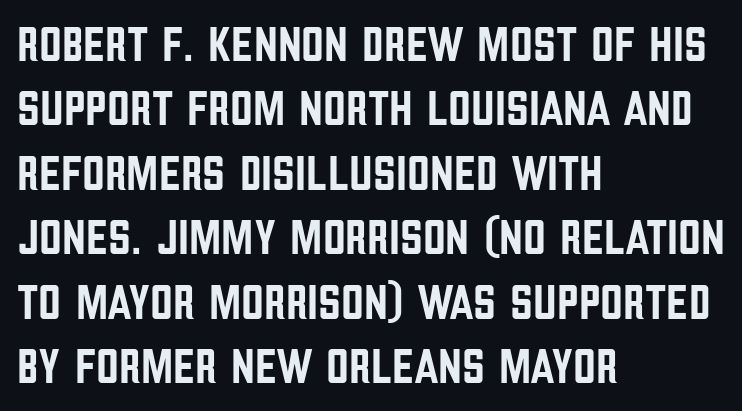
{"serif": "no", "italic": "no", "width": "condensed", "stroke_contrast": "low", "x_height": "large", "monospaced": "no", "underline": "no", "align": "left", "line_spacing": "normal", "line_spacing_ratio": 1.29, "letter_spacing": "normal", "letter_spacing_em": 0.0, "glyph_px": 50}
